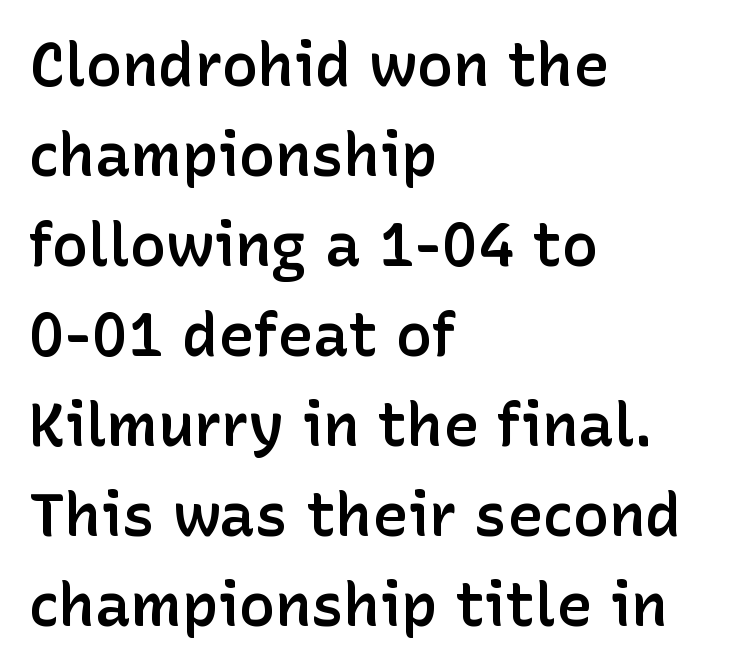
Q: Is the text bold? A: Semi-bold.
Q: Is the text italic (slanted)? A: No, it is upright.
Q: Is the typeface a serif or a sans-serif typeface? A: Sans-serif.
Q: Is the text underlined? A: No.
Q: How is the paragraph aligned? A: Left-aligned.
Q: Is the spacing between letters normal or unusually wide? A: Normal.
Q: Is the spacing between lines tight, normal or loose? A: Normal.
Q: Width (condensed, normal, or wide)? A: Normal.
Q: Stroke contrast? A: Low.
Q: x-height? A: Medium.
Q: Monospaced? A: No.
